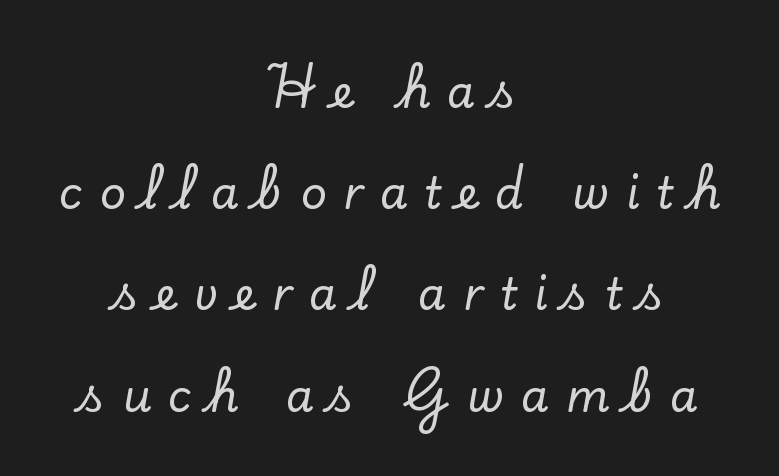
The image shows 45 px serif type; set centered, loose line spacing (2.25x), unusually wide letter spacing (+0.37 em), not underlined; low stroke contrast and a small x-height.
